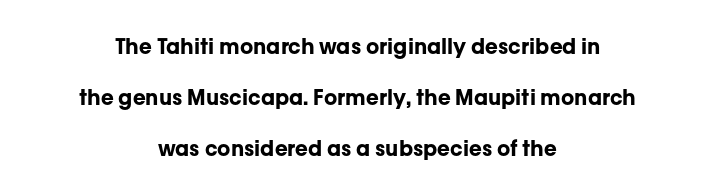
Q: Is the text bold? A: Yes.
Q: Is the text italic (slanted)? A: No, it is upright.
Q: Is the text underlined? A: No.
Q: How is the paragraph aligned? A: Centered.
Q: Is the spacing between letters normal or unusually wide? A: Normal.
Q: Is the spacing between lines tight, normal or loose? A: Loose.
